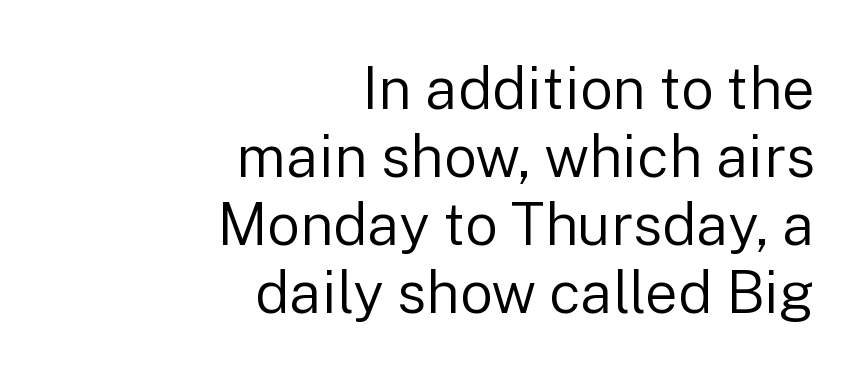
The image shows 58 px regular-weight sans-serif type, upright; set right-aligned, line spacing 1.17x, normal letter spacing, not underlined; low stroke contrast and a medium x-height.
